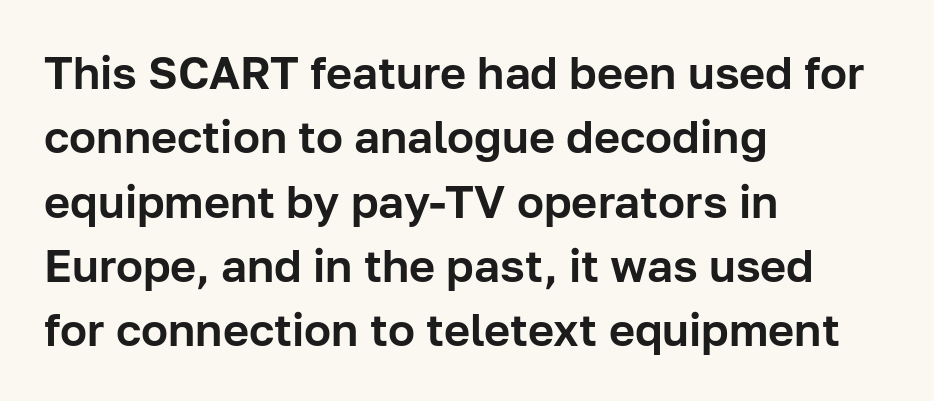
Here the designer chose a conventional face with non-uniform glyph widths. Line spacing here is normal. Check where the strokes stop: nothing finishes them off — pure sans. The tracking reads as untouched default to a designer's eye. This is the regular roman posture of the typeface.
